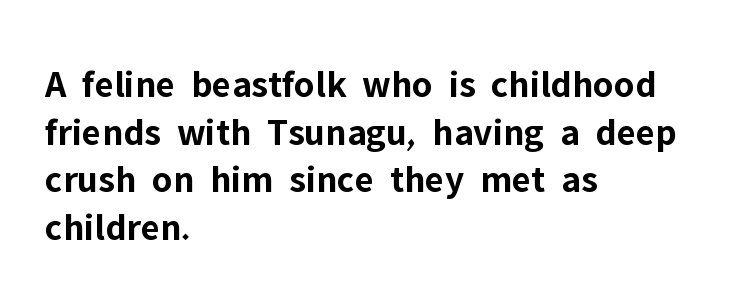
Q: Is the text bold? A: Yes.
Q: Is the text italic (slanted)? A: No, it is upright.
Q: Is the typeface a serif or a sans-serif typeface? A: Sans-serif.
Q: Is the text underlined? A: No.
Q: How is the paragraph aligned? A: Left-aligned.
Q: Is the spacing between letters normal or unusually wide? A: Normal.
Q: Width (condensed, normal, or wide)? A: Normal.
Q: Stroke contrast? A: Low.
Q: x-height? A: Medium.
Q: Monospaced? A: No.
